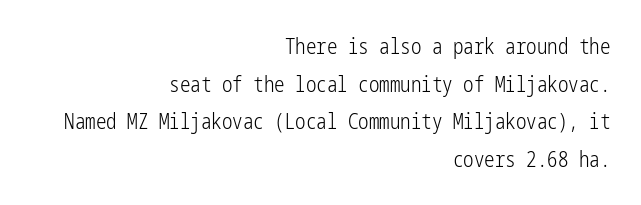
The image shows 21 px text type, upright; set right-aligned, line spacing 1.79x, normal letter spacing, not underlined.
